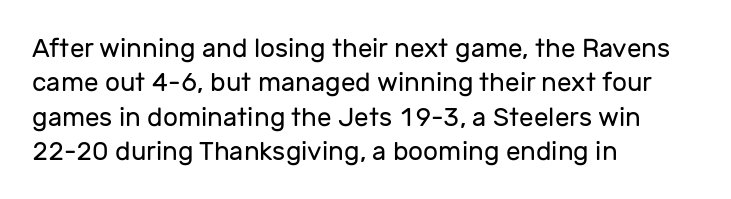
Leftover space on each line is placed entirely after the last word. Notice how the stems are strictly vertical — no italics here. The rendering uses a moderate line-height, typical for paragraphs. Underlining? Definitely not there. A light-to-regular cut is what we see here.
